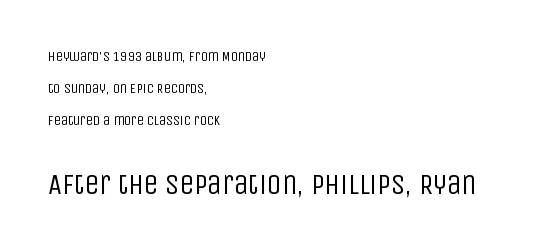
Notice the wide empty band between every row — that's loose leading. You could not count columns in this text — the font is proportionally spaced. The characters are drawn with everyday or finer stroke widths. Typographically, this falls in the sans-serif category. Tracking value appears to be zero — textbook default spacing. Decoration check: the copy has no underline.
